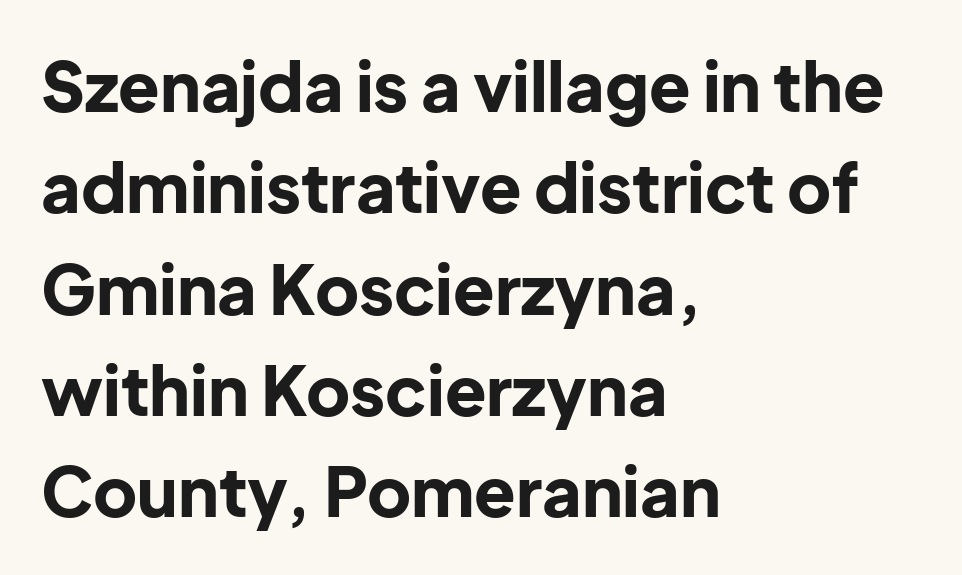
The rows are spaced the way most documents space them. Weight: bold. Letterform terminals end flat and unadorned throughout the passage. Letter spacing: default. The typesetter chose a ragged-right arrangement here.
